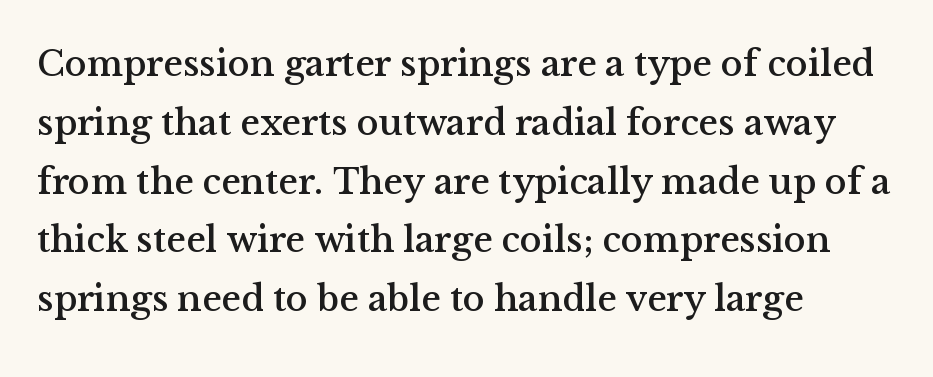
{"serif": "yes", "italic": "no", "width": "normal", "stroke_contrast": "medium", "x_height": "medium", "monospaced": "no", "underline": "no", "align": "left", "line_spacing": "normal", "line_spacing_ratio": 1.59, "letter_spacing": "normal", "letter_spacing_em": 0.0, "glyph_px": 37}
